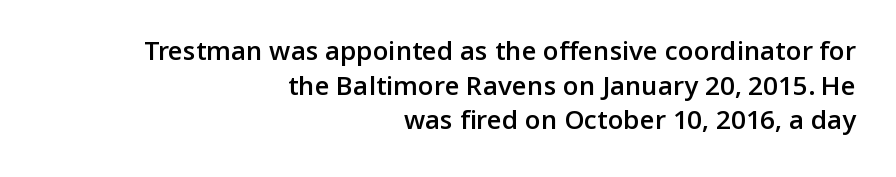
The rag falls on the left side of this text block. Nobody drew a line under any word here. Semibold letterforms, between regular and bold. The designer left line spacing at the default. The letterforms sit shoulder to shoulder at normal distance.
